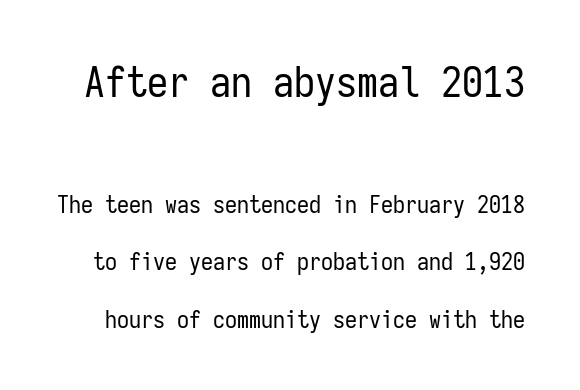
Q: Is the text bold? A: No.
Q: Is the text italic (slanted)? A: No, it is upright.
Q: Is the typeface a serif or a sans-serif typeface? A: Sans-serif.
Q: Is the text underlined? A: No.
Q: Is the spacing between letters normal or unusually wide? A: Normal.
Q: Is the spacing between lines tight, normal or loose? A: Loose.
Q: Which block of text is set in a larger size, the first (top) or the second (bottom)? A: The first (top) one.
Q: Width (condensed, normal, or wide)? A: Condensed.
Q: Stroke contrast? A: Low.
Q: x-height? A: Medium.
Q: Monospaced? A: Yes.
